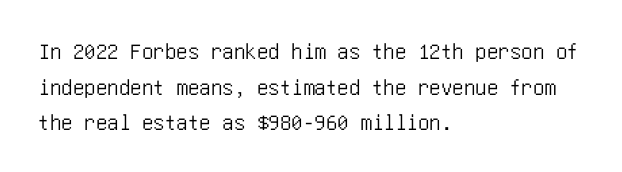
Every row of glyphs begins at an identical x-position on the left. The passage shown has conventional tracking throughout. A typesetter would mark this as roman, not italic. Letters rest on an invisible, unmarked baseline. In terms of leading, this rendering sits right in the middle.
